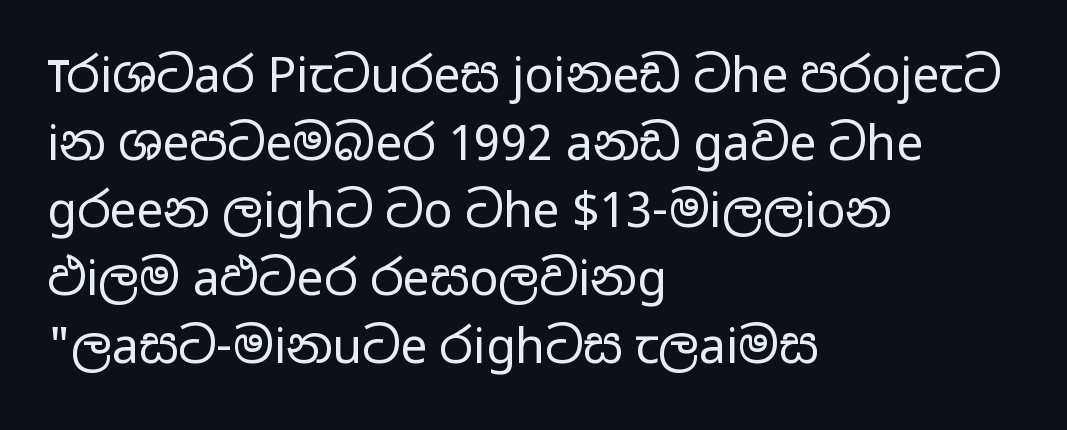
The gap between lines stays unmarked. Posture: vertical. Nobody touched the tracking dial on this one. What's the leading like? Ordinary, nothing unusual. Note: no serifs on the glyphs. Varying glyph widths throughout — classic text-font behaviour.
